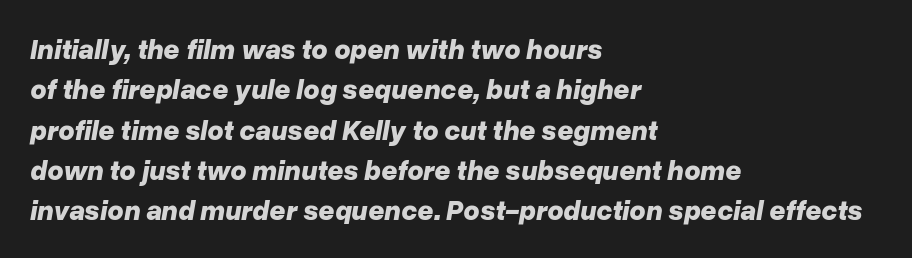
These lines carry a lot of weight — the face is fully bold. Each row of text sits above clean, open space. Look at the tracking — it's just the regular setting, nothing added. The face used here is proportionally spaced, like ordinary book or web type. In terms of posture, this sample is oblique.
